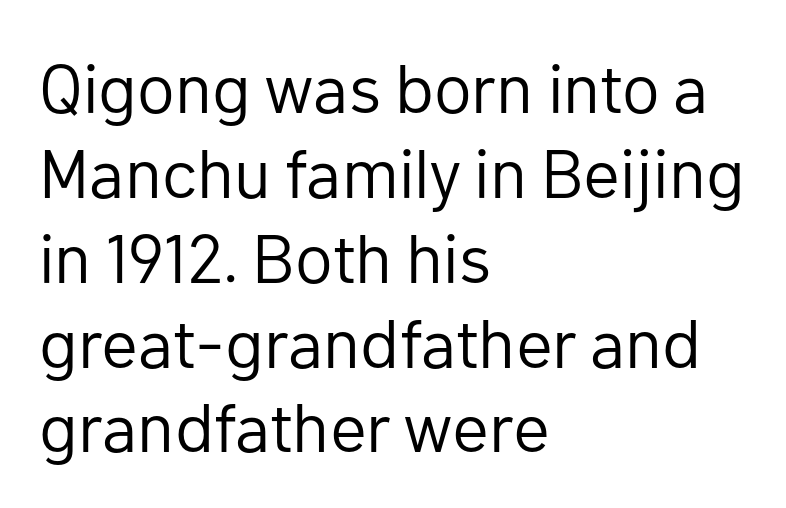
The typography opts for an upright posture over an oblique one. Observe the ordinary spacing: letters are neighbours, not strangers. Counters stay open thanks to moderate or lighter strokes. The words here are not underlined.
